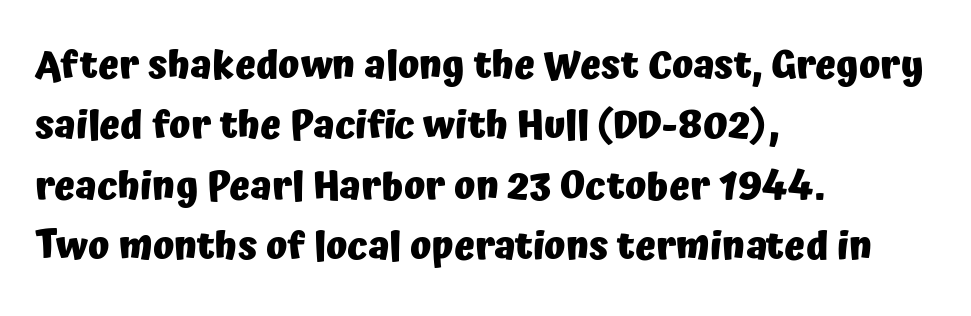
The image shows 39 px heavy sans-serif type, upright; set left-aligned, normal line spacing (1.55x), normal letter spacing, not underlined; low stroke contrast and a medium x-height.
